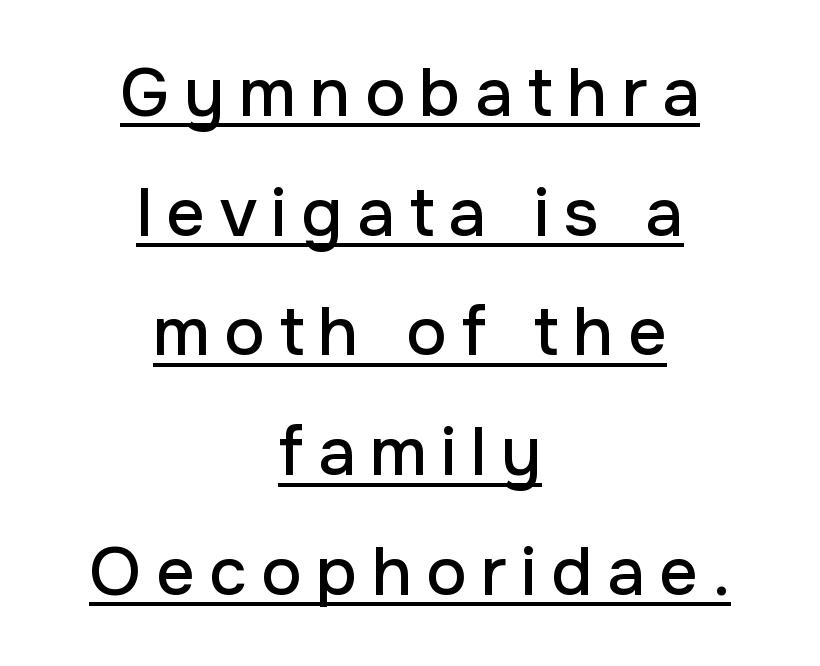
{"serif": "no", "italic": "no", "width": "normal", "stroke_contrast": "low", "x_height": "medium", "monospaced": "no", "underline": "yes", "align": "center", "line_spacing_ratio": 1.76, "letter_spacing": "wide", "letter_spacing_em": 0.21, "glyph_px": 68}
